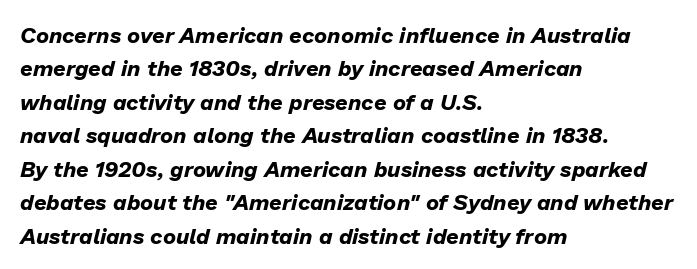
{"italic": "yes", "lean": "right", "slant_degrees": 13, "bold": "yes", "underline": "no", "align": "left", "line_spacing": "normal", "line_spacing_ratio": 1.52, "letter_spacing": "normal", "letter_spacing_em": 0.0, "glyph_px": 22}
